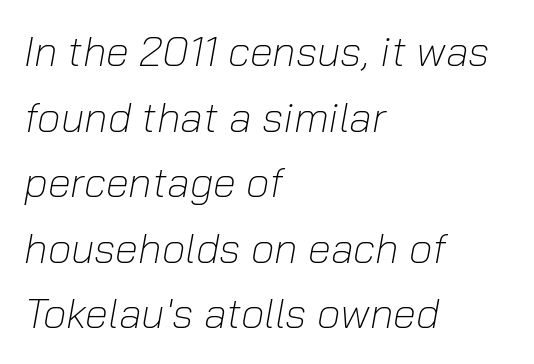
{"italic": "yes", "lean": "right", "slant_degrees": 10, "bold": "no", "weight": "light", "width": "normal", "stroke_contrast": "low", "x_height": "medium", "monospaced": "no", "underline": "no", "align": "left", "line_spacing": "normal", "line_spacing_ratio": 1.56, "letter_spacing": "normal", "letter_spacing_em": 0.0, "glyph_px": 42}
